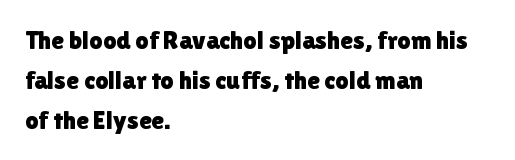
The image shows 26 px text type, upright; set left-aligned, normal line spacing (1.53x), normal letter spacing, not underlined.
